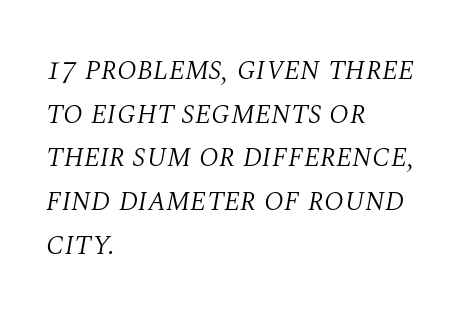
Q: Is the text bold? A: No.
Q: Is the text italic (slanted)? A: Yes, it leans right by about 10 degrees.
Q: Is the typeface a serif or a sans-serif typeface? A: Serif.
Q: Is the text underlined? A: No.
Q: How is the paragraph aligned? A: Left-aligned.
Q: Is the spacing between letters normal or unusually wide? A: Normal.
Q: Is the spacing between lines tight, normal or loose? A: Normal.
Q: Width (condensed, normal, or wide)? A: Normal.
Q: Stroke contrast? A: Medium.
Q: x-height? A: Large.
Q: Monospaced? A: No.
